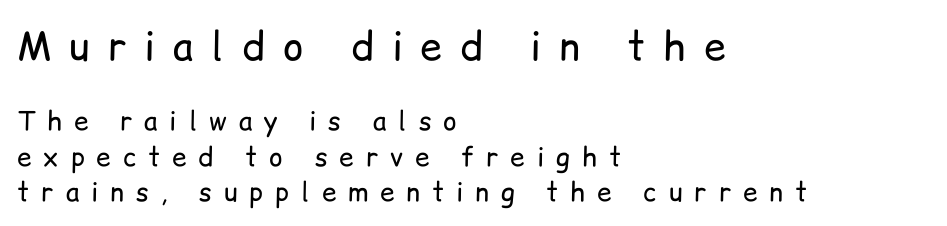
{"serif": "no", "italic": "no", "bold": "no", "weight": "regular", "width": "normal", "stroke_contrast": "low", "x_height": "medium", "monospaced": "no", "underline": "no", "align": "left", "line_spacing": "normal", "line_spacing_ratio": 1.36, "letter_spacing": "wide", "letter_spacing_em": 0.46, "larger_block": "first", "size_ratio": 1.5, "glyph_px": 39}
